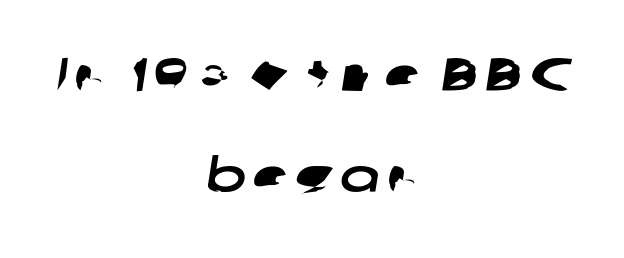
Q: Is the typeface a serif or a sans-serif typeface? A: Sans-serif.
Q: Is the text underlined? A: No.
Q: How is the paragraph aligned? A: Centered.
Q: Is the spacing between lines tight, normal or loose? A: Loose.
Q: Width (condensed, normal, or wide)? A: Wide.
Q: Stroke contrast? A: Low.
Q: x-height? A: Medium.
Q: Monospaced? A: No.
